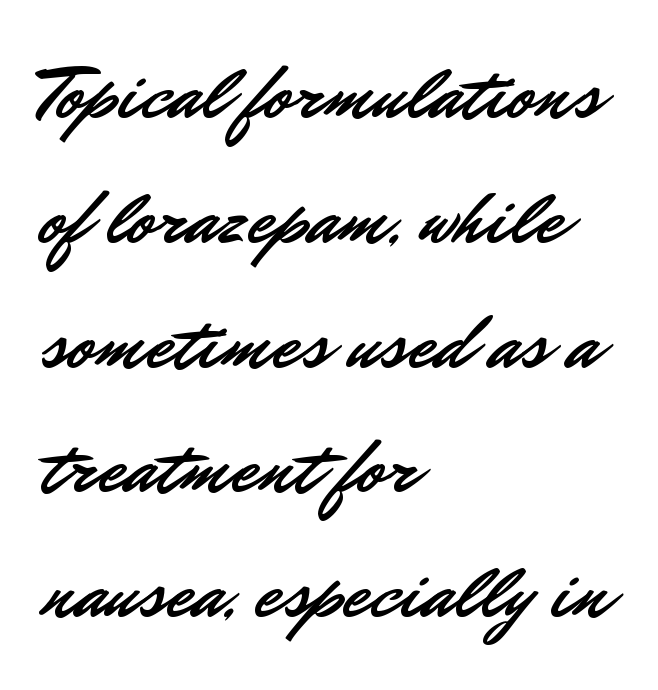
The image shows 78 px sans-serif type; set left-aligned, normal line spacing (1.6x), normal letter spacing, not underlined; low stroke contrast and a small x-height.
